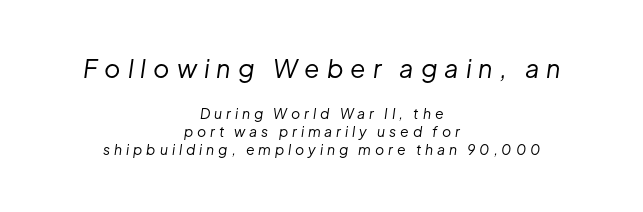
The letterforms sit at book weight or below. The text block is weighted toward neither margin, spreading evenly from the middle. The foot of each line stays bare and open. The typography opts for an oblique posture over an upright one. If you measured baseline to baseline, you'd find a middling distance. Short note: letters widely spaced.
